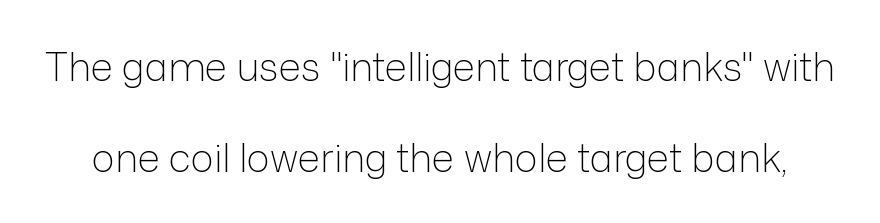
The line texture is even and compact thanks to regular tracking. This rendering employs a face without finishing strokes, i.e., a sans-serif. Honestly, there is no underline to notice here at all. Do the characters align in a grid? No, the font is proportional. Leading: increased. The axis of the letterforms is exactly vertical.
